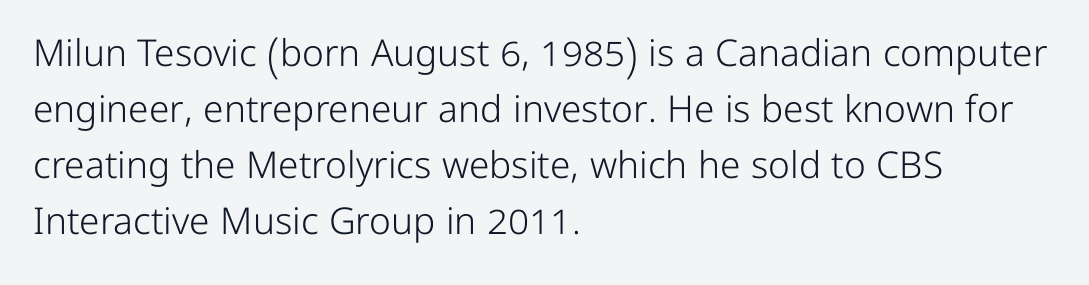
The image shows 37 px light sans-serif type, upright; set left-aligned, normal line spacing (1.51x), normal letter spacing, not underlined; low stroke contrast and a medium x-height.
